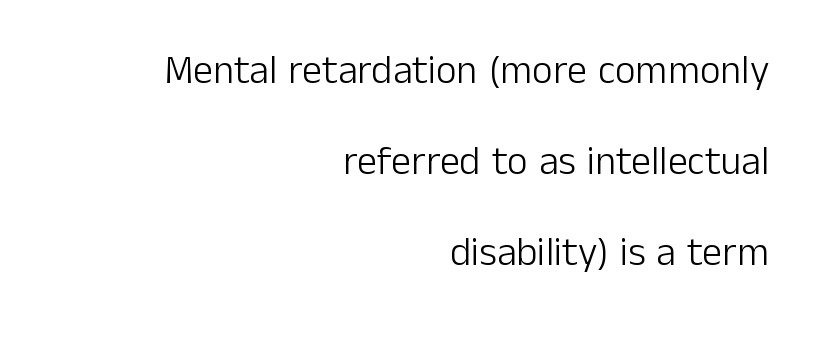
The image shows 40 px light sans-serif type, upright; set right-aligned, loose line spacing (2.28x), normal letter spacing, not underlined; low stroke contrast and a medium x-height.
